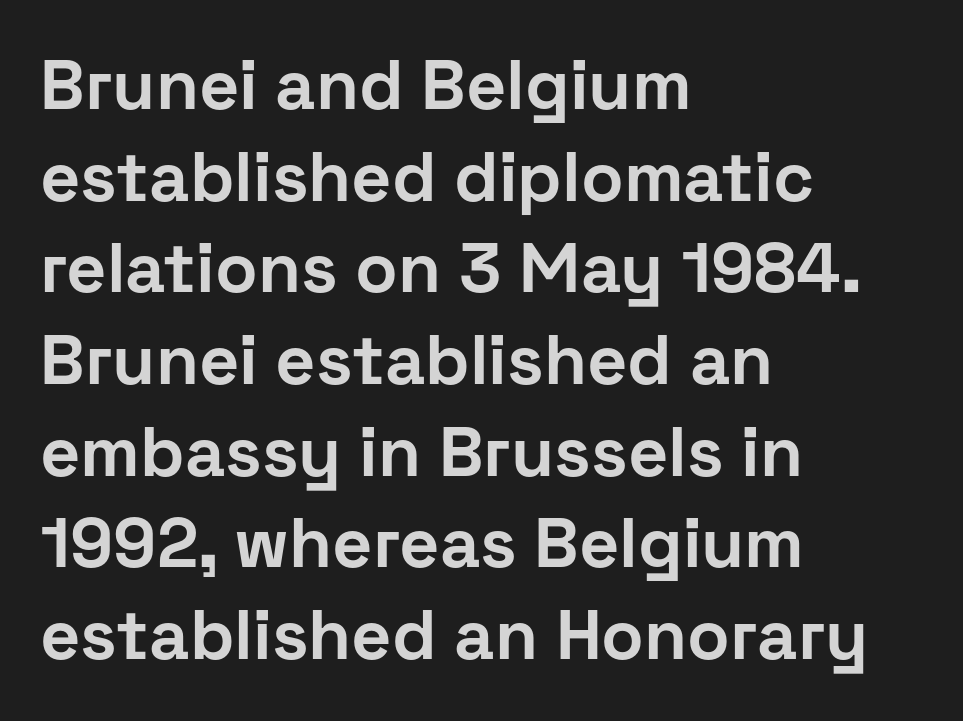
Q: Is the text bold? A: Yes.
Q: Is the text italic (slanted)? A: No, it is upright.
Q: Is the typeface a serif or a sans-serif typeface? A: Sans-serif.
Q: Is the text underlined? A: No.
Q: How is the paragraph aligned? A: Left-aligned.
Q: Is the spacing between letters normal or unusually wide? A: Normal.
Q: Is the spacing between lines tight, normal or loose? A: Normal.
Q: Width (condensed, normal, or wide)? A: Normal.
Q: Stroke contrast? A: Low.
Q: x-height? A: Medium.
Q: Monospaced? A: No.
